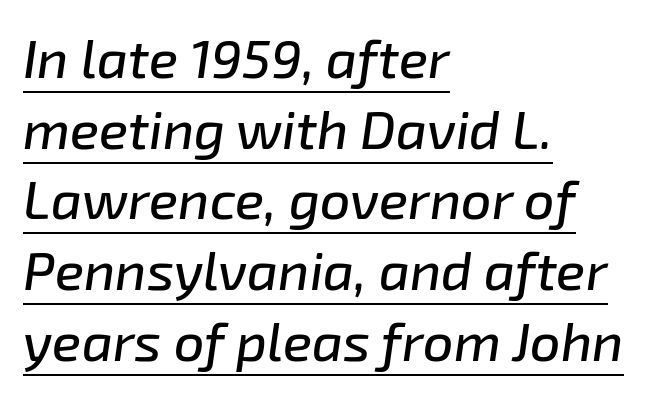
{"italic": "yes", "lean": "right", "slant_degrees": 8, "width": "normal", "stroke_contrast": "low", "x_height": "medium", "monospaced": "no", "underline": "yes", "align": "left", "line_spacing": "normal", "line_spacing_ratio": 1.31, "letter_spacing": "normal", "letter_spacing_em": 0.0, "glyph_px": 54}
